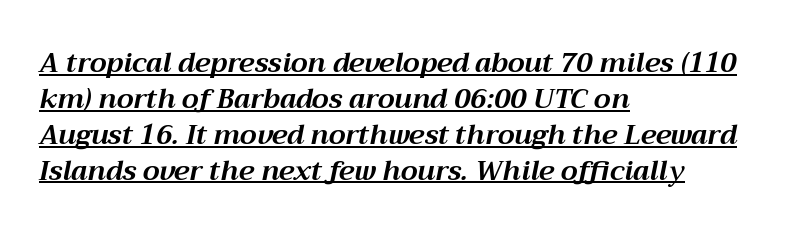
{"italic": "yes", "lean": "right", "slant_degrees": 12, "bold": "yes", "underline": "yes", "align": "left", "line_spacing": "normal", "line_spacing_ratio": 1.33, "letter_spacing": "normal", "letter_spacing_em": 0.0, "glyph_px": 27}
